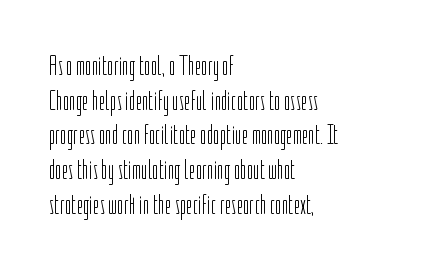
The specimen reads as upright at a glance. Honestly, there is no underline to notice here at all. The passage shown is typeset with a sans-serif family. Look at the tracking — it's just the regular setting, nothing added.
